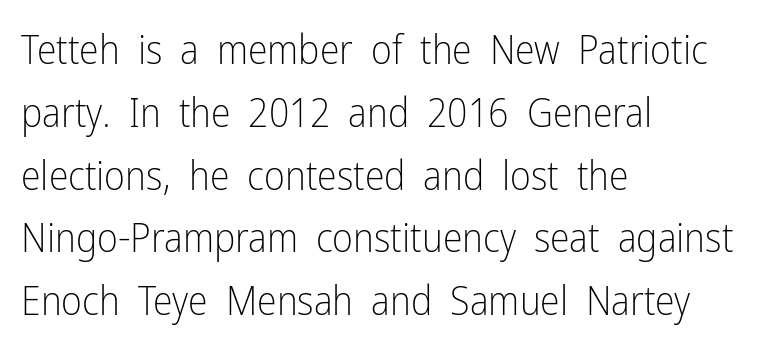
Is the letter spacing exaggerated? No — it looks like the ordinary default. You could not count columns in this text — the font is proportionally spaced. The rag falls on the right side of this text block. This sample uses a sans-serif face.
